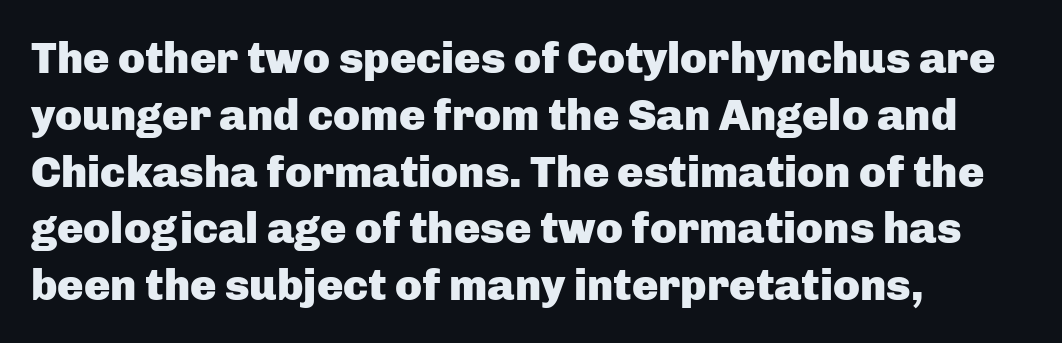
{"serif": "no", "italic": "no", "bold": "yes", "weight": "heavy", "width": "normal", "stroke_contrast": "low", "x_height": "medium", "monospaced": "no", "underline": "no", "align": "left", "line_spacing": "normal", "line_spacing_ratio": 1.29, "letter_spacing": "normal", "letter_spacing_em": 0.0, "glyph_px": 44}
